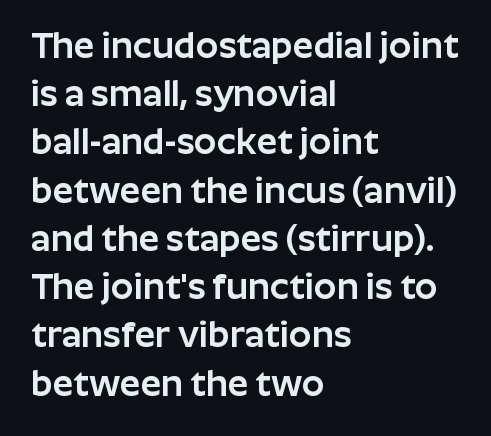
{"serif": "no", "italic": "no", "width": "normal", "stroke_contrast": "low", "x_height": "medium", "monospaced": "no", "underline": "no", "align": "left", "line_spacing": "normal", "line_spacing_ratio": 1.34, "letter_spacing": "normal", "letter_spacing_em": 0.0, "glyph_px": 36}
